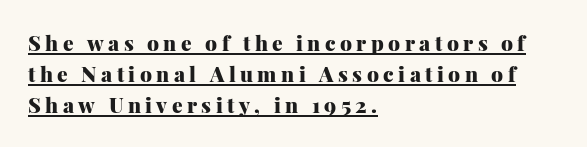
The image shows 21 px bold type, upright; set left-aligned, normal line spacing (1.47x), unusually wide letter spacing (+0.21 em), underlined.
